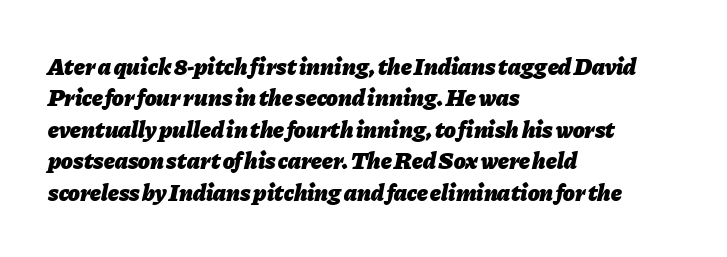
Q: Is the text bold? A: Yes.
Q: Is the text italic (slanted)? A: Yes, it leans right by about 11 degrees.
Q: Is the text underlined? A: No.
Q: How is the paragraph aligned? A: Left-aligned.
Q: Is the spacing between letters normal or unusually wide? A: Normal.
Q: Is the spacing between lines tight, normal or loose? A: Normal.
